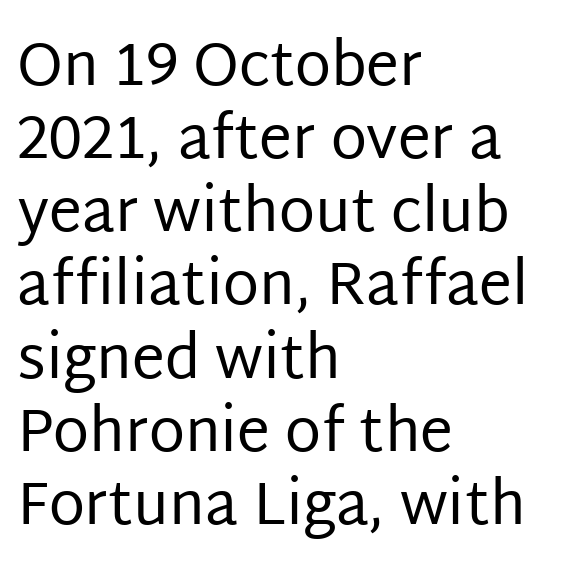
The image shows 59 px regular-weight sans-serif type, upright; set left-aligned, line spacing 1.24x, normal letter spacing, not underlined; low stroke contrast and a large x-height.
